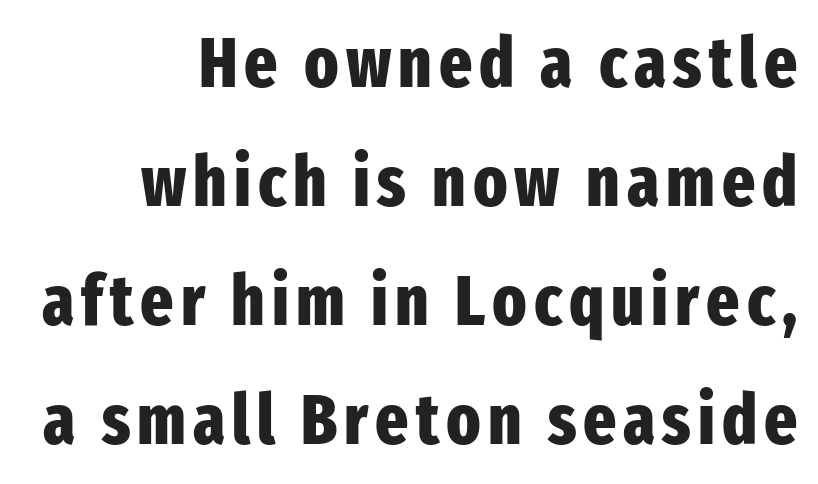
In terms of leading, this rendering sits right in the middle. You can tell it's not italic because the verticals are truly vertical. Proportional: the letters do not fall into vertical columns. The string is rendered with underlining switched off.
